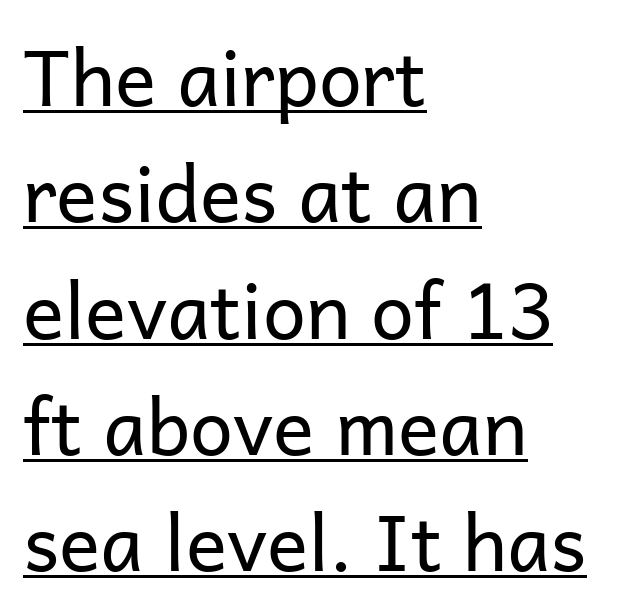
Ascenders rise straight up at ninety degrees. This reads as an unemphasized weight, regular at the heaviest. The rendering uses a moderate line-height, typical for paragraphs. Honestly, the letter spacing is just normal — you wouldn't notice it.
